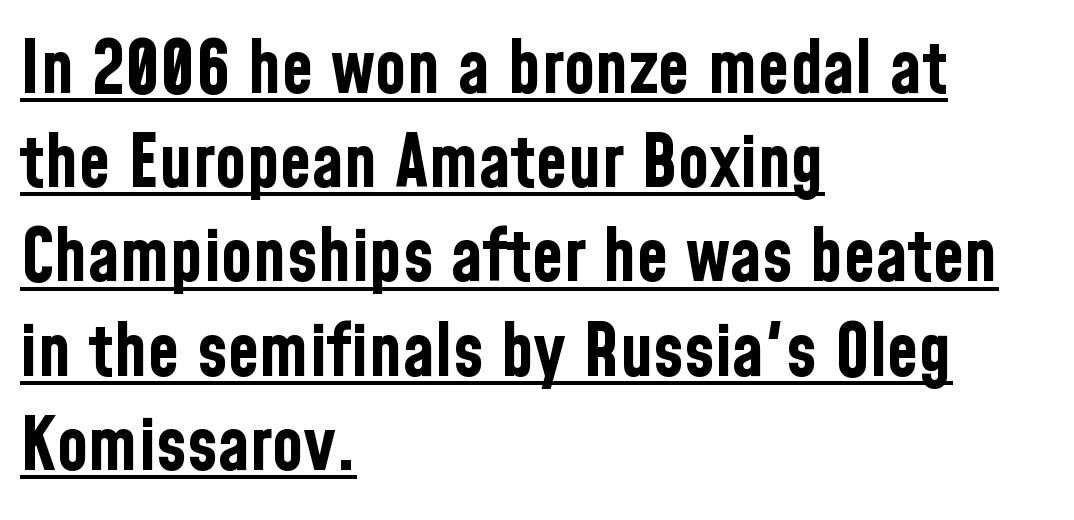
The image shows 73 px bold, condensed sans-serif type, upright; set left-aligned, normal line spacing (1.29x), normal letter spacing, underlined; low stroke contrast and a medium x-height.
